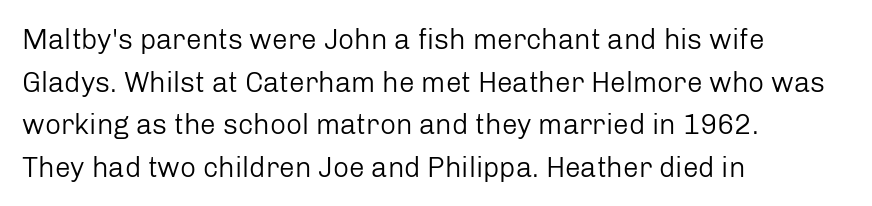
Tracking value appears to be zero — textbook default spacing. Alignment: flush left. In terms of letterform style, serifs are entirely absent. The weight tops out at a normal text grade.
